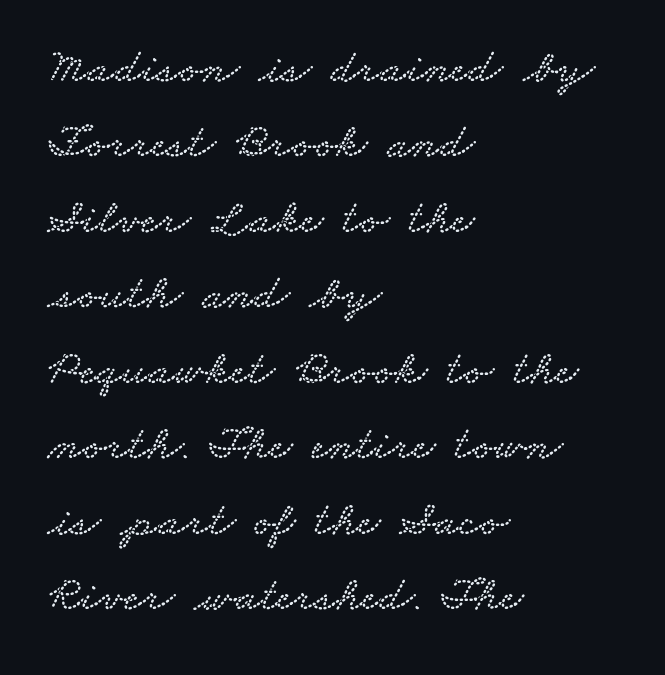
Interline gaps are of average width in this sample. Is this a fixed-width face? No — the glyphs have proportional, varying widths. Caption: standard tracking, unaltered. The setting favours the left margin, as ordinary paragraphs usually do.
